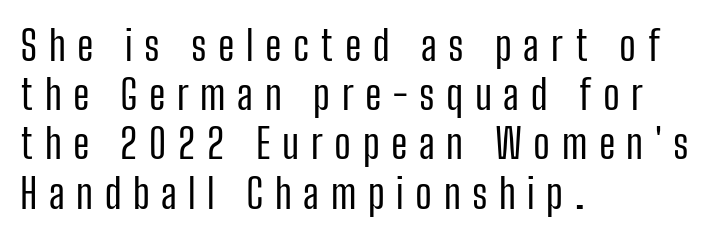
All the whitespace from short lines collects on the right. This sample has the flowing, uneven cadence of proportional lettering. Heft: none added — not bold. The rendering inserts visible extra space after every character. These lines were composed using upright roman letters. Observe the absence of serifs on each vertical stroke in this sample.
